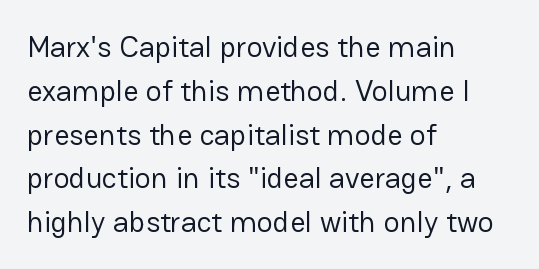
The image shows 30 px regular-weight sans-serif type, upright; set left-aligned, normal line spacing (1.46x), normal letter spacing, not underlined; low stroke contrast and a medium x-height.
